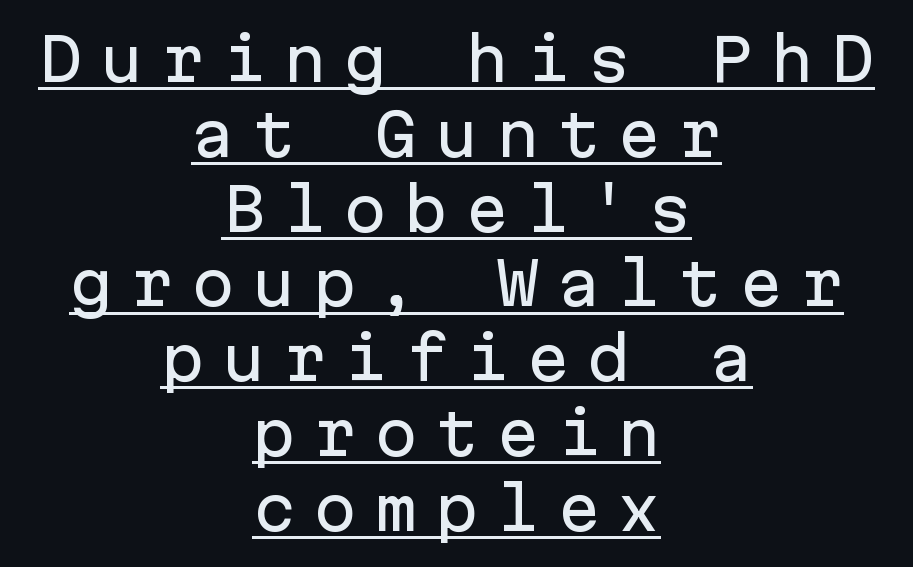
{"serif": "no", "italic": "no", "width": "normal", "stroke_contrast": "low", "x_height": "medium", "monospaced": "yes", "underline": "yes", "align": "center", "line_spacing": "normal", "line_spacing_ratio": 1.29, "letter_spacing": "wide", "letter_spacing_em": 0.3, "glyph_px": 58}
